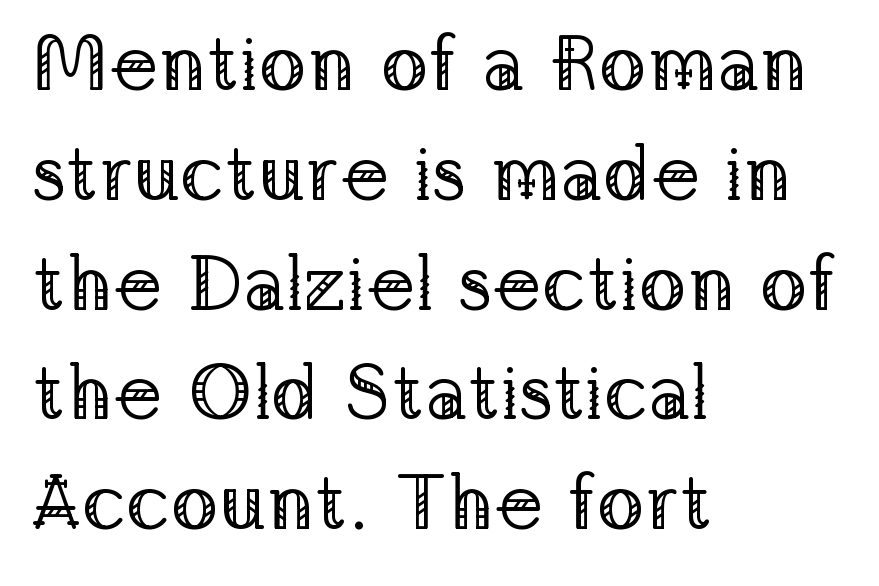
The image shows 79 px regular-weight serif type, upright; set left-aligned, normal line spacing (1.39x), normal letter spacing, not underlined; low stroke contrast and a medium x-height.
